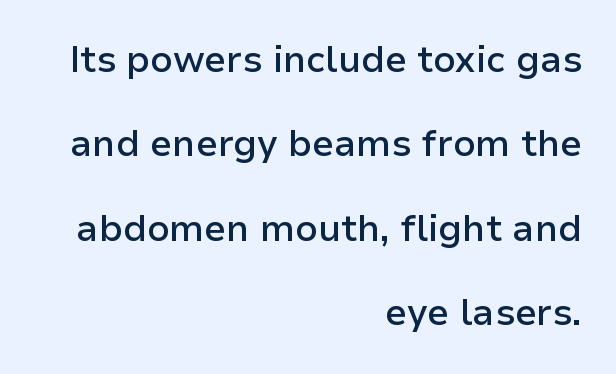
{"serif": "no", "italic": "no", "bold": "semi", "weight": "semibold", "width": "normal", "stroke_contrast": "low", "x_height": "medium", "monospaced": "no", "underline": "no", "align": "right", "line_spacing": "loose", "line_spacing_ratio": 2.28, "letter_spacing": "normal", "letter_spacing_em": 0.0, "glyph_px": 37}
